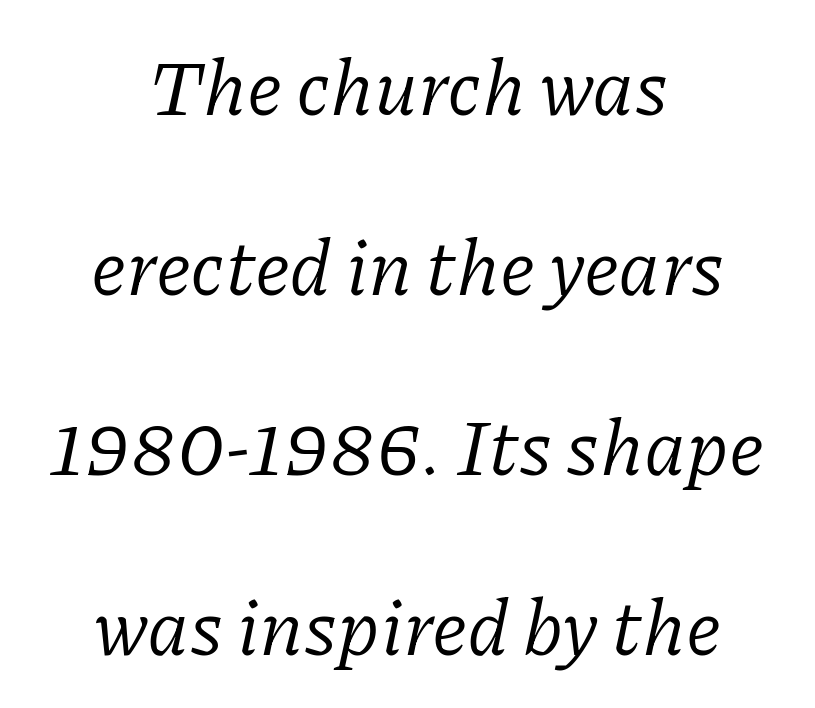
Bare-footed words on every line. The font is comparable to plain body text, perhaps lighter. Notice how the stems are inclined rather than vertical — that's the hallmark of italics. Are there feet on the stems? There are — it's a serif. Standard letterfit; no display-style spreading of the glyphs.
